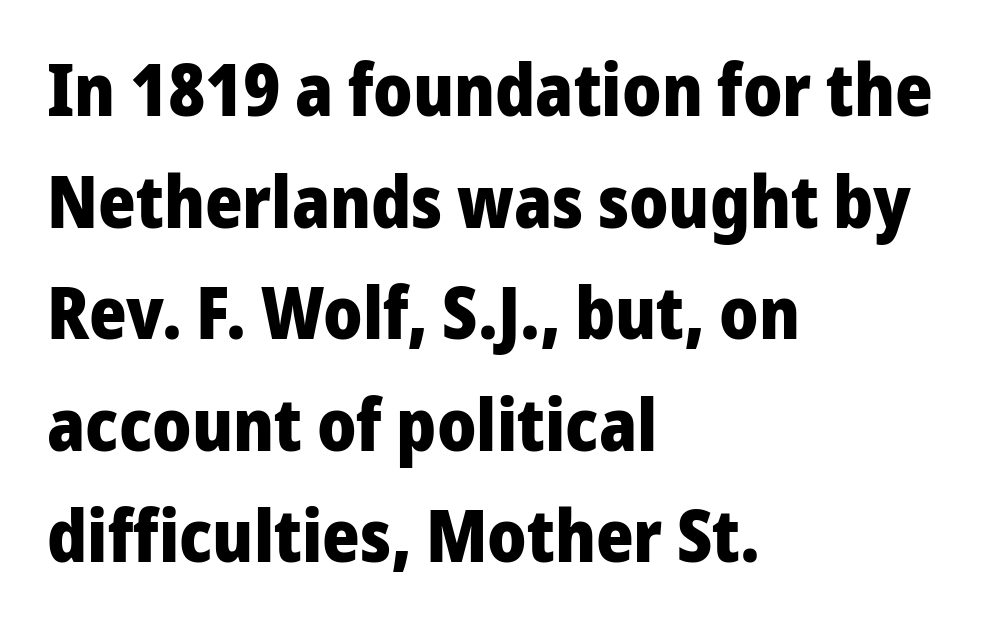
The zone under the glyphs is completely vacant. What kind of face is this? One without serifs — a sans. Typeset ragged right — the left edge is the straight one. No italicization has been applied; the sample stays upright. The characters look thick and weighty, a clear bold.
